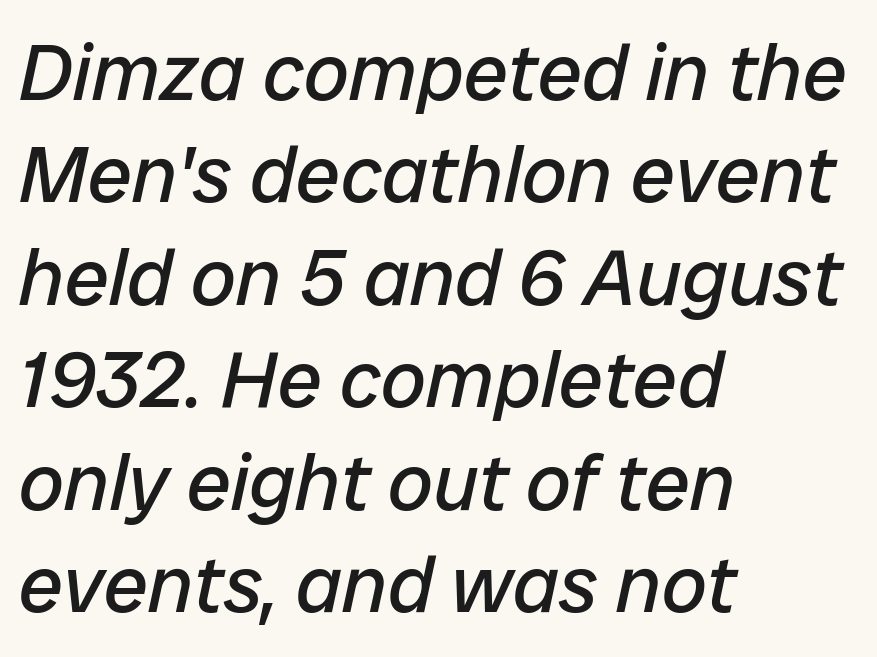
The image shows 80 px regular-weight type, italic (leaning right); set left-aligned, normal line spacing (1.28x), normal letter spacing, not underlined; low stroke contrast and a medium x-height.
